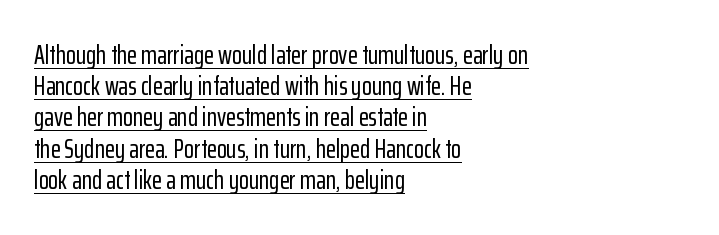
The lines are quadded left. The lettering is marked with a stroke running underneath it. The gaps between neighbouring characters are ordinary and unremarkable. Posture: vertical.
